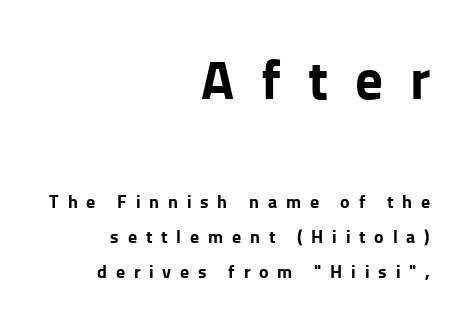
A clean baseline with only descenders dipping below it. Strokes here are thick enough to call this a true bold. Character widths vary here, with narrow letters taking less room than wide ones. Horizontal alignment here is rightward, an uncommon choice for prose.
